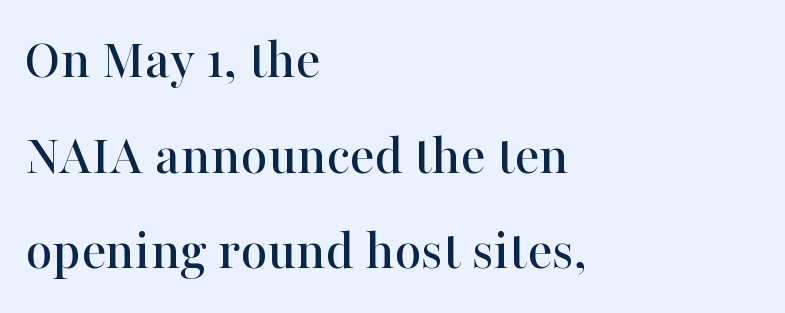
Q: Is the text italic (slanted)? A: No, it is upright.
Q: Is the typeface a serif or a sans-serif typeface? A: Serif.
Q: Is the text underlined? A: No.
Q: How is the paragraph aligned? A: Left-aligned.
Q: Is the spacing between letters normal or unusually wide? A: Normal.
Q: Is the spacing between lines tight, normal or loose? A: Normal.
Q: Width (condensed, normal, or wide)? A: Normal.
Q: Stroke contrast? A: High.
Q: x-height? A: Medium.
Q: Monospaced? A: No.
